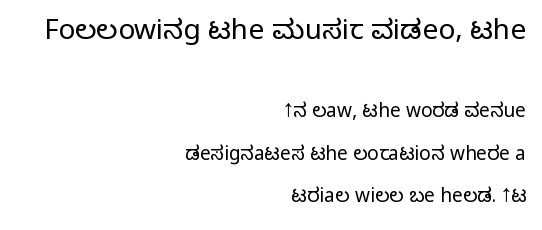
In terms of posture, this sample is upright. A sans-serif font was chosen for this passage. Each letter keeps its own natural width here, so spacing adapts to shape. Notice how the passage keeps a crisp vertical edge on the right only. Is there much room between lines? Yes — plenty of vertical air separates them. On a weight scale, this lands at 450 or below.
